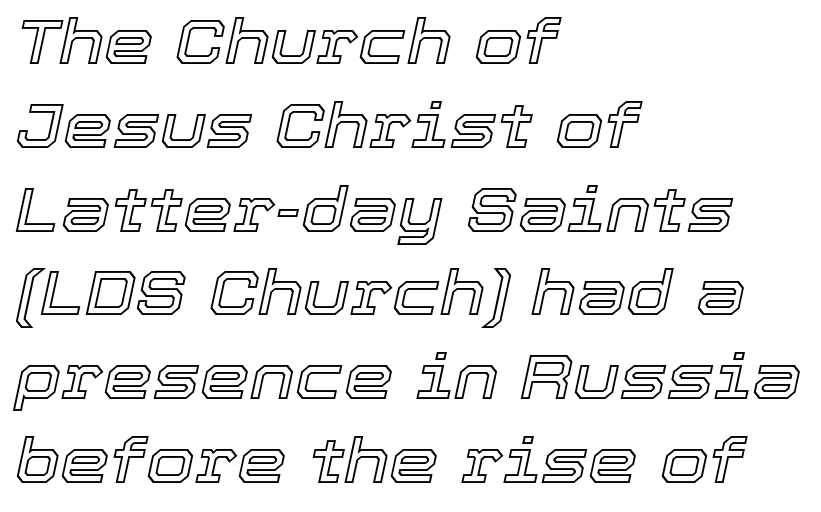
The image shows 63 px text type, italic (leaning right); set left-aligned, normal line spacing (1.33x), normal letter spacing, not underlined; a medium x-height.
